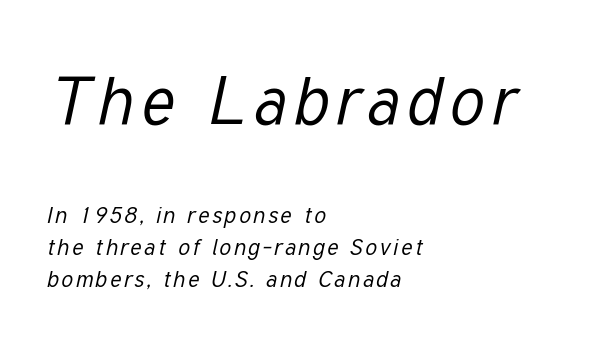
The letters are slanted; this is an italic face. Unbolded letterforms with no extra heft. Any mark beneath the type? The region is blank. Evenly set lines give the paragraph a standard silhouette.
